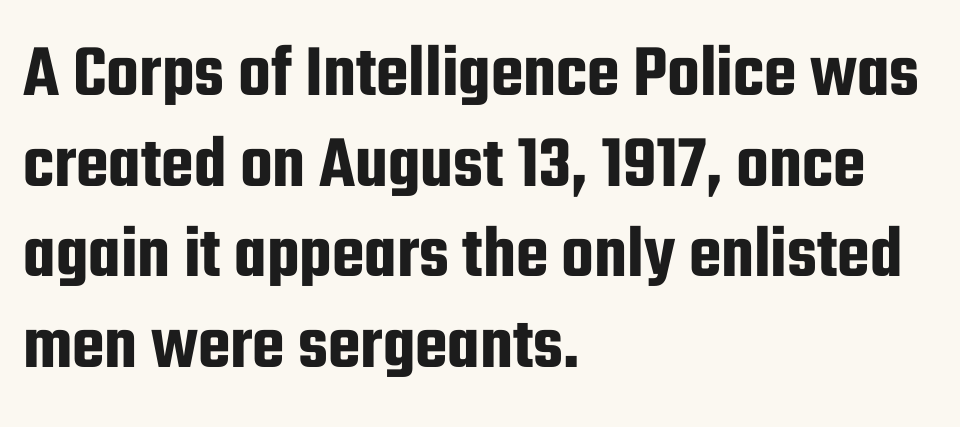
The image shows 75 px condensed sans-serif type, upright; set left-aligned, line spacing 1.21x, normal letter spacing, not underlined; low stroke contrast and a medium x-height.
